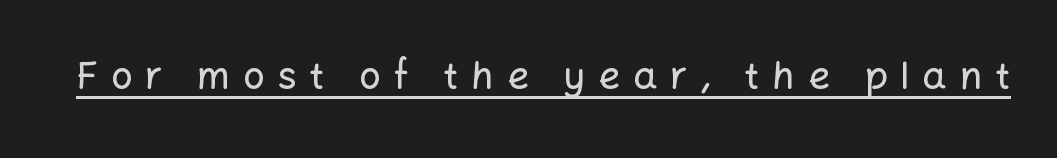
The image shows 38 px sans-serif type, upright; set unusually wide letter spacing (+0.34 em), underlined; low stroke contrast and a medium x-height.
